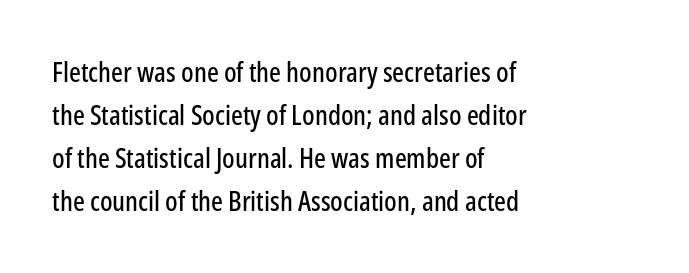
Each letter keeps its own natural width here, so spacing adapts to shape. The gaps between neighbouring characters are ordinary and unremarkable. The strip under each line holds only bare page. These lines stack with their left ends in a neat column. The face used here is a sans, in the tradition of grotesques and geometrics.
